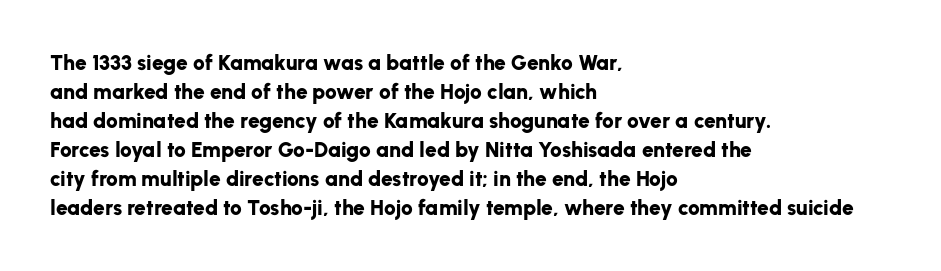
The lines are quadded left. These lines keep a tight, regular rhythm from letter to letter. The gap between lines stays unmarked. It's the straight-up-and-down kind of type. The rendering uses a moderate line-height, typical for paragraphs. Pretty heavy lettering here — definitely bold.
